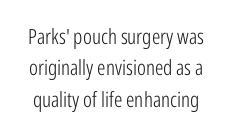
The image shows 21 px text type, upright; set normal line spacing (1.49x), normal letter spacing, not underlined.
